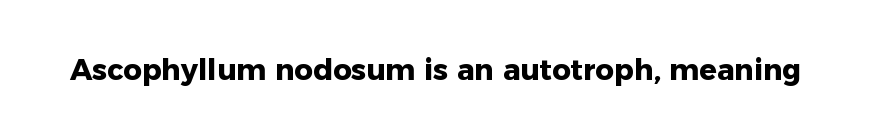
The image shows 29 px heavy sans-serif type, upright; set normal letter spacing, not underlined; low stroke contrast and a medium x-height.
